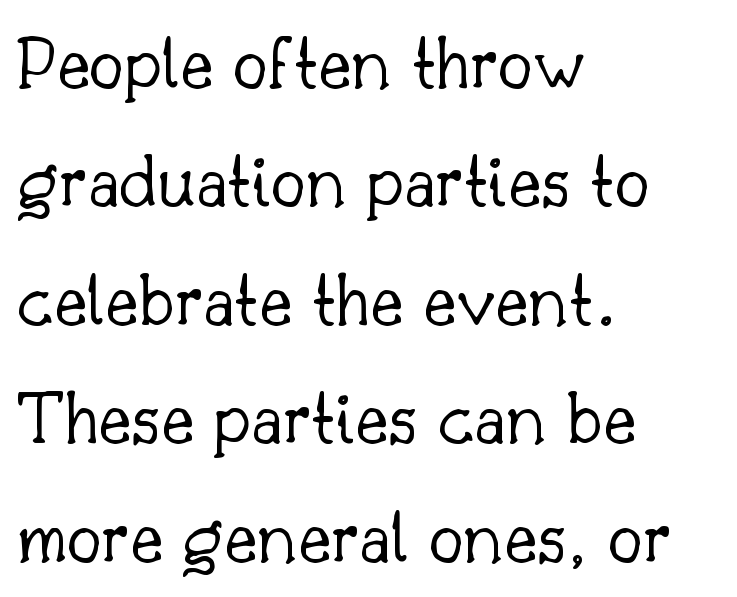
{"italic": "no", "bold": "no", "weight": "light", "width": "normal", "stroke_contrast": "low", "x_height": "small", "monospaced": "no", "underline": "no", "align": "left", "line_spacing": "normal", "line_spacing_ratio": 1.5, "letter_spacing": "normal", "letter_spacing_em": 0.0, "glyph_px": 79}
